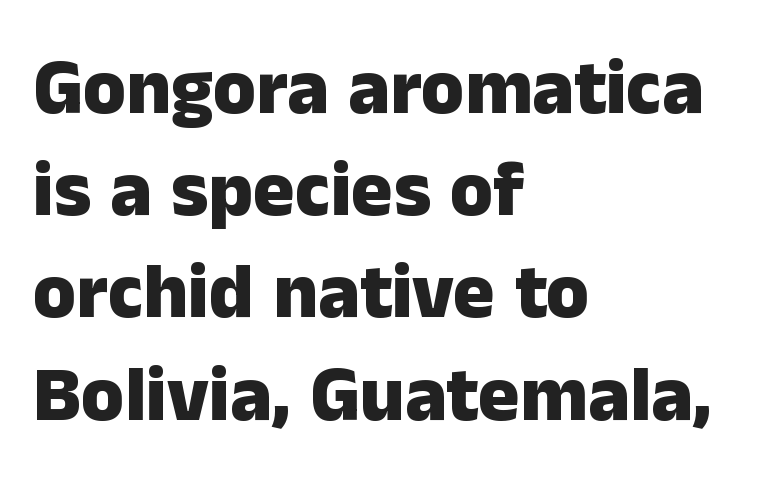
Q: Is the text bold? A: Yes.
Q: Is the text italic (slanted)? A: No, it is upright.
Q: Is the typeface a serif or a sans-serif typeface? A: Sans-serif.
Q: Is the text underlined? A: No.
Q: How is the paragraph aligned? A: Left-aligned.
Q: Is the spacing between letters normal or unusually wide? A: Normal.
Q: Is the spacing between lines tight, normal or loose? A: Normal.
Q: Width (condensed, normal, or wide)? A: Normal.
Q: Stroke contrast? A: Low.
Q: x-height? A: Medium.
Q: Monospaced? A: No.
